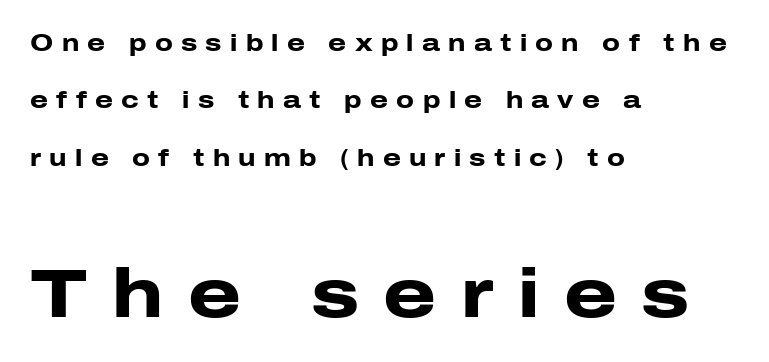
{"serif": "no", "italic": "no", "bold": "yes", "weight": "heavy", "width": "wide", "stroke_contrast": "low", "x_height": "medium", "monospaced": "no", "underline": "no", "align": "left", "line_spacing": "loose", "line_spacing_ratio": 2.5, "letter_spacing": "wide", "letter_spacing_em": 0.36, "larger_block": "second", "size_ratio": 2.96, "glyph_px": 68}
